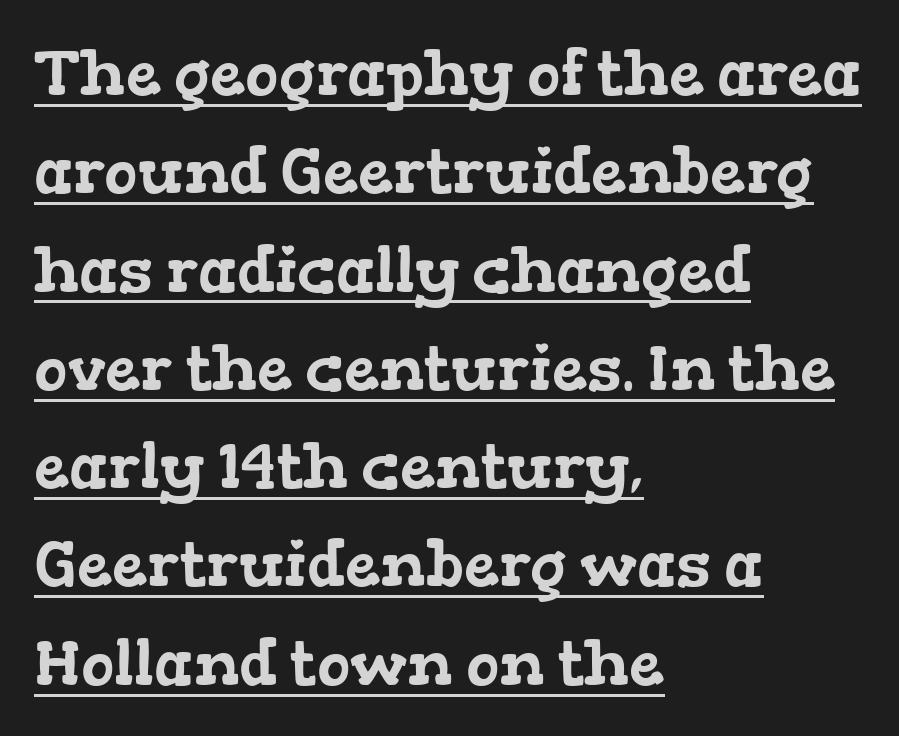
The image shows 63 px wide serif type; set left-aligned, normal line spacing (1.56x), normal letter spacing, underlined; low stroke contrast and a medium x-height.
